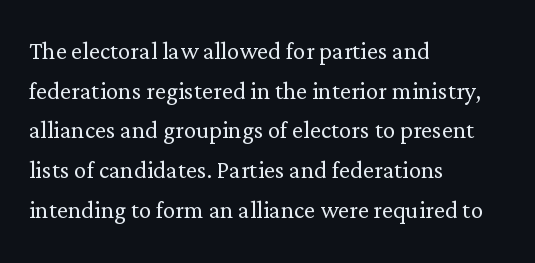
The image shows 31 px light serif type, upright; set left-aligned, normal line spacing (1.28x), normal letter spacing, not underlined; low stroke contrast and a medium x-height.
